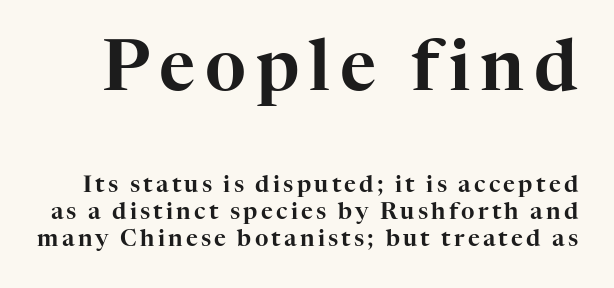
Q: Is the text italic (slanted)? A: No, it is upright.
Q: Is the typeface a serif or a sans-serif typeface? A: Serif.
Q: Is the text underlined? A: No.
Q: Which block of text is set in a larger size, the first (top) or the second (bottom)? A: The first (top) one.
Q: Width (condensed, normal, or wide)? A: Normal.
Q: Stroke contrast? A: High.
Q: x-height? A: Medium.
Q: Monospaced? A: No.
